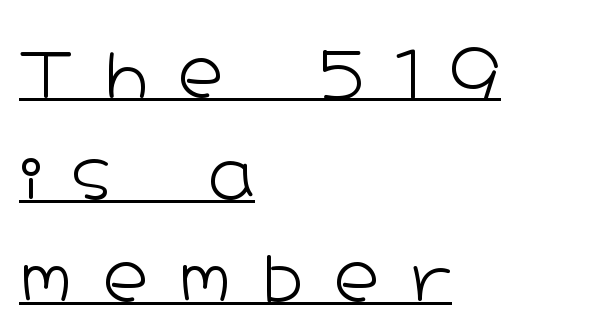
{"serif": "no", "italic": "no", "bold": "no", "weight": "light", "width": "wide", "stroke_contrast": "low", "x_height": "medium", "monospaced": "no", "underline": "yes", "align": "left", "line_spacing": "normal", "line_spacing_ratio": 1.62, "letter_spacing": "wide", "letter_spacing_em": 0.48, "glyph_px": 63}
